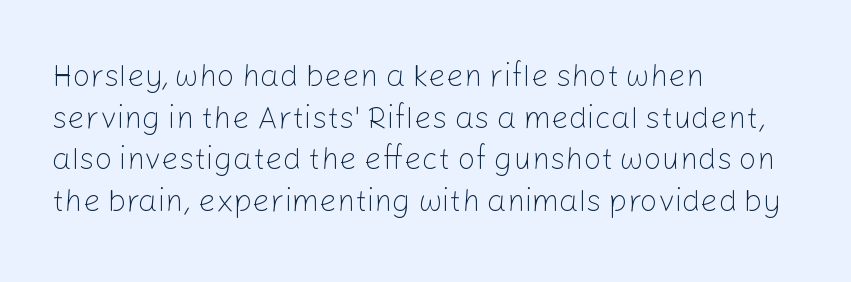
Q: Is the text bold? A: No.
Q: Is the text italic (slanted)? A: No, it is upright.
Q: Is the typeface a serif or a sans-serif typeface? A: Sans-serif.
Q: Is the text underlined? A: No.
Q: How is the paragraph aligned? A: Left-aligned.
Q: Is the spacing between letters normal or unusually wide? A: Normal.
Q: Is the spacing between lines tight, normal or loose? A: Normal.
Q: Width (condensed, normal, or wide)? A: Normal.
Q: Stroke contrast? A: Low.
Q: x-height? A: Medium.
Q: Monospaced? A: No.
